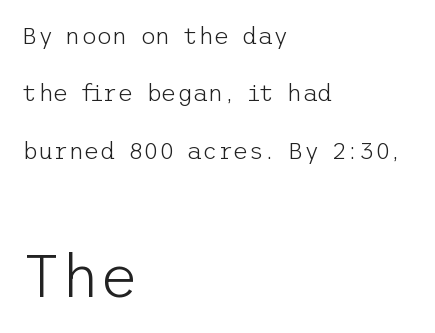
Q: Is the text bold? A: No.
Q: Is the text italic (slanted)? A: No, it is upright.
Q: Is the typeface a serif or a sans-serif typeface? A: Sans-serif.
Q: Is the text underlined? A: No.
Q: How is the paragraph aligned? A: Left-aligned.
Q: Is the spacing between letters normal or unusually wide? A: Normal.
Q: Is the spacing between lines tight, normal or loose? A: Loose.
Q: Which block of text is set in a larger size, the first (top) or the second (bottom)? A: The second (bottom) one.
Q: Width (condensed, normal, or wide)? A: Normal.
Q: Stroke contrast? A: Low.
Q: x-height? A: Medium.
